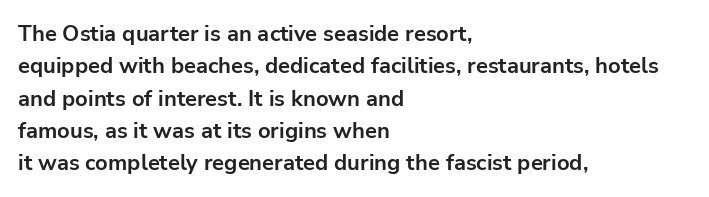
{"italic": "no", "bold": "yes", "underline": "no", "align": "left", "line_spacing": "normal", "line_spacing_ratio": 1.47, "letter_spacing": "normal", "letter_spacing_em": 0.0, "glyph_px": 22}
